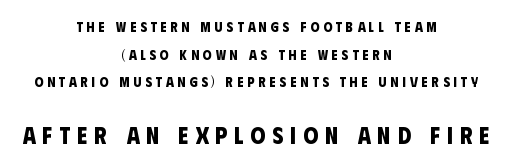
You could fit nearly another row in the gap between these rows. The line texture is sparse and dotted thanks to wide tracking. Bold? Absolutely — the strokes are thick and heavy. Anything drawn beneath the words? Only blank space. The lines in this sample share a center point and differ in where they start and stop.
